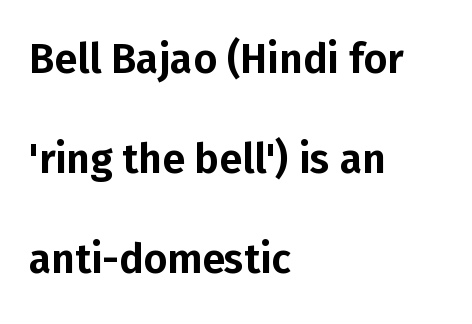
You can tell it's not italic because the verticals are truly vertical. These lines are composed in type without serifs. Casual observation: everything's shoved over to the left. What's the leading like? Stretched, with rows far apart.
